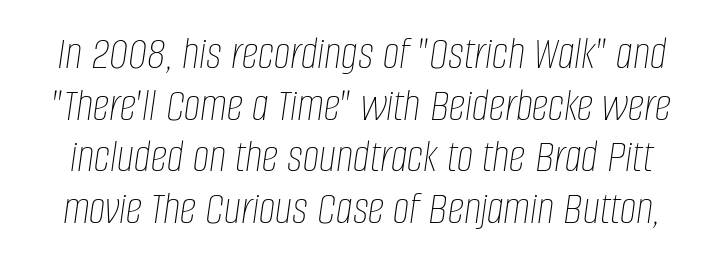
Q: Is the text bold? A: No.
Q: Is the text italic (slanted)? A: Yes, it leans right by about 8 degrees.
Q: Is the text underlined? A: No.
Q: Is the spacing between letters normal or unusually wide? A: Normal.
Q: Is the spacing between lines tight, normal or loose? A: Tight.
Q: Width (condensed, normal, or wide)? A: Condensed.
Q: Stroke contrast? A: Low.
Q: x-height? A: Large.
Q: Monospaced? A: No.
